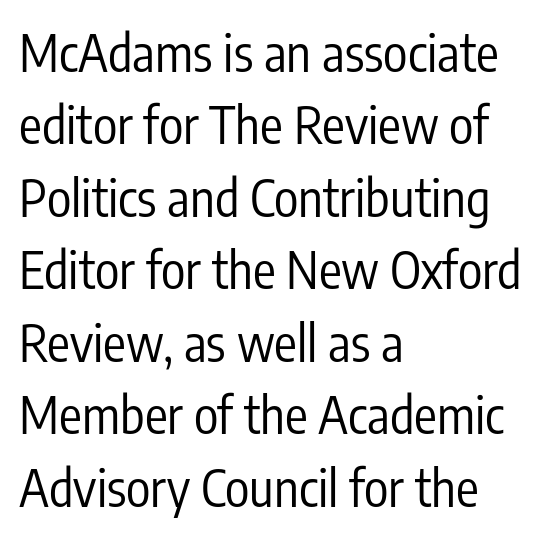
The letters advance in unequal steps, a hallmark of proportional type. These lines are composed in type without serifs. It's the straight-up-and-down kind of type. Does the leading feel generous? No, just average. The passage shown is not underscored anywhere. Students, note that the glyphs here touch the page at normal intervals.
